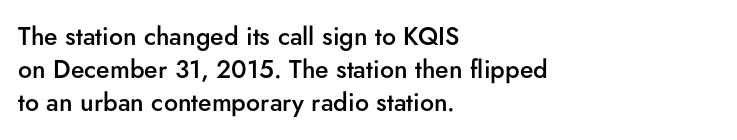
Which margin do the lines hug? The left one — the right edge is uneven. The space beneath each line is pristine and unruled. The line texture is even and compact thanks to regular tracking. Line spacing here is normal. The face used here is a semibold: visibly heavier than regular, lighter than bold.
